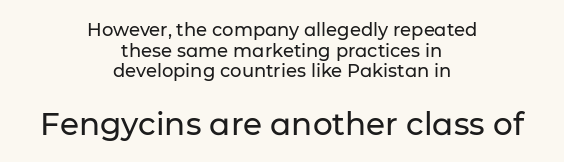
{"serif": "no", "italic": "no", "width": "normal", "stroke_contrast": "low", "x_height": "medium", "monospaced": "no", "underline": "no", "align": "center", "line_spacing": "tight", "line_spacing_ratio": 1.14, "letter_spacing": "normal", "letter_spacing_em": 0.0, "larger_block": "second", "size_ratio": 1.72, "glyph_px": 31}
